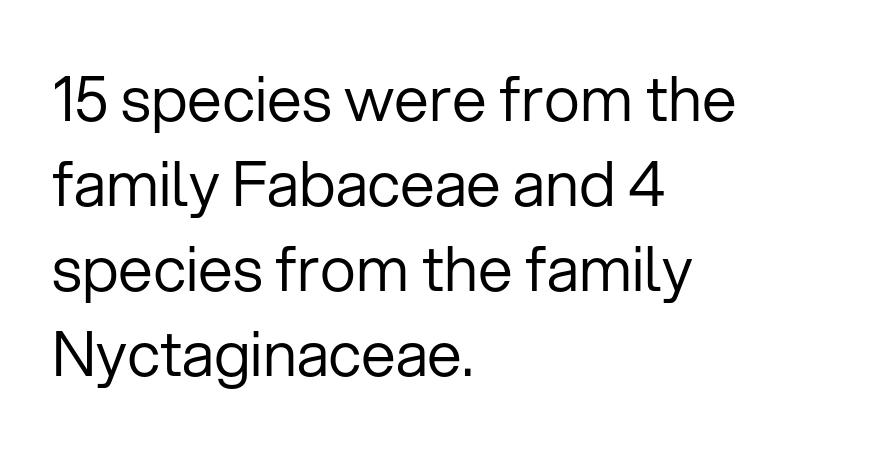
The image shows 62 px regular-weight sans-serif type, upright; set left-aligned, normal line spacing (1.37x), normal letter spacing, not underlined; low stroke contrast and a medium x-height.
